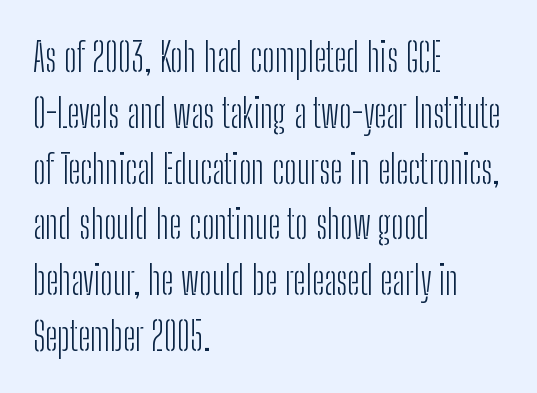
{"serif": "no", "italic": "no", "bold": "no", "weight": "light", "width": "condensed", "stroke_contrast": "low", "x_height": "medium", "monospaced": "no", "underline": "no", "align": "left", "line_spacing": "normal", "line_spacing_ratio": 1.43, "letter_spacing": "normal", "letter_spacing_em": 0.0, "glyph_px": 39}
